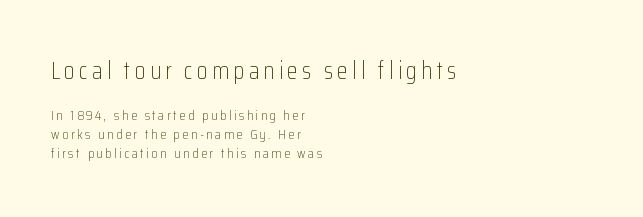
The image shows 24 px text type, upright; set left-aligned, normal line spacing (1.39x), not underlined; the first (top) block is 1.71x larger.
